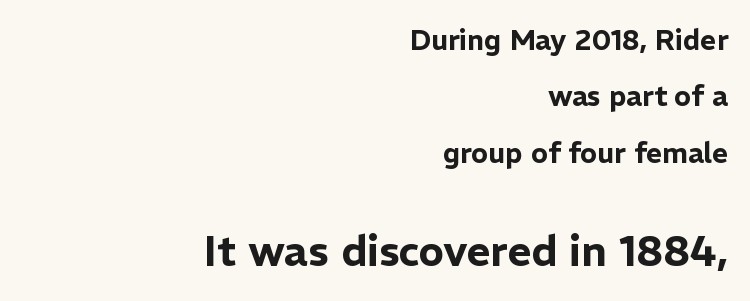
{"serif": "no", "italic": "no", "width": "normal", "stroke_contrast": "low", "x_height": "medium", "monospaced": "no", "underline": "no", "align": "right", "line_spacing": "loose", "line_spacing_ratio": 2.01, "letter_spacing": "normal", "letter_spacing_em": 0.0, "larger_block": "second", "size_ratio": 1.5, "glyph_px": 42}
